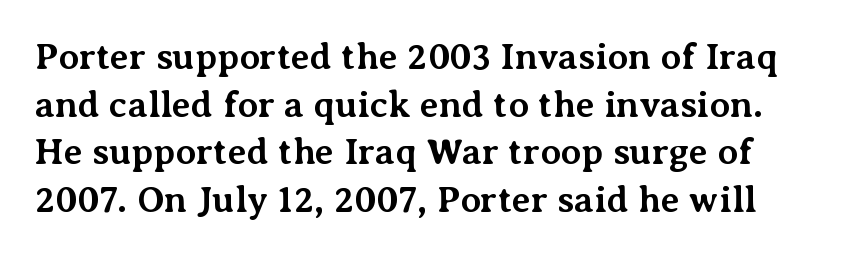
Q: Is the text bold? A: Yes.
Q: Is the text italic (slanted)? A: No, it is upright.
Q: Is the typeface a serif or a sans-serif typeface? A: Serif.
Q: Is the text underlined? A: No.
Q: Is the spacing between letters normal or unusually wide? A: Normal.
Q: Is the spacing between lines tight, normal or loose? A: Normal.
Q: Width (condensed, normal, or wide)? A: Normal.
Q: Stroke contrast? A: Medium.
Q: x-height? A: Medium.
Q: Monospaced? A: No.
